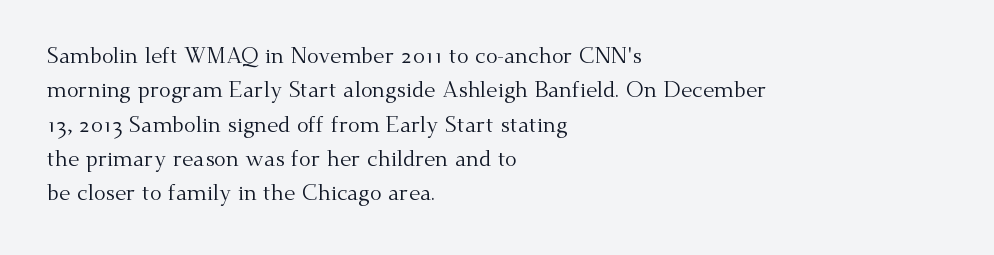
Q: Is the text bold? A: No.
Q: Is the text italic (slanted)? A: No, it is upright.
Q: Is the text underlined? A: No.
Q: How is the paragraph aligned? A: Left-aligned.
Q: Is the spacing between letters normal or unusually wide? A: Normal.
Q: Is the spacing between lines tight, normal or loose? A: Normal.
